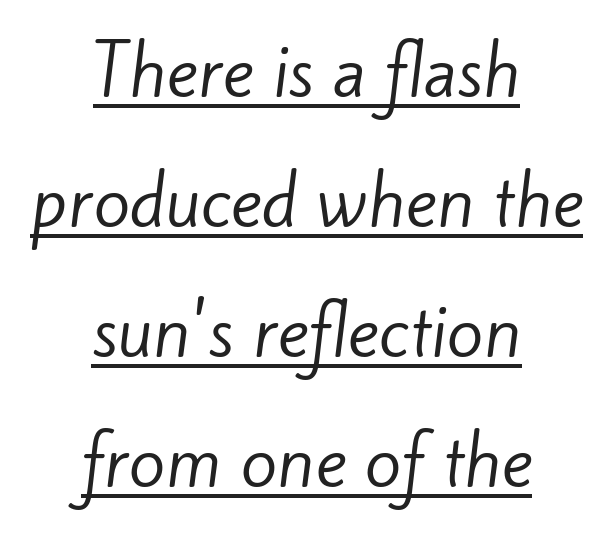
The image shows 67 px regular-weight sans-serif type; set centered, loose line spacing (1.94x), normal letter spacing, underlined; low stroke contrast and a small x-height.
